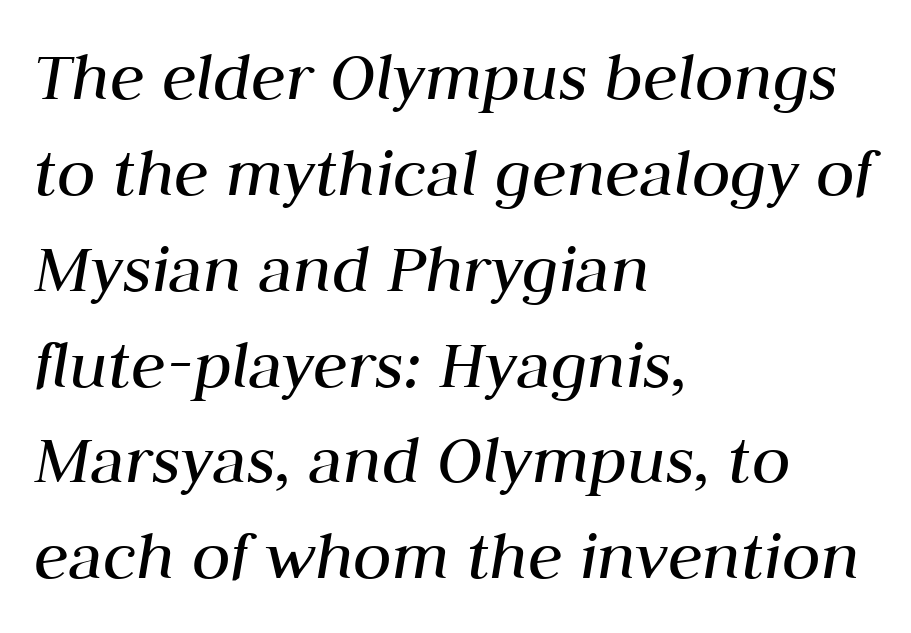
Q: Is the text bold? A: No.
Q: Is the text italic (slanted)? A: Yes, it leans right by about 10 degrees.
Q: Is the text underlined? A: No.
Q: How is the paragraph aligned? A: Left-aligned.
Q: Is the spacing between letters normal or unusually wide? A: Normal.
Q: Is the spacing between lines tight, normal or loose? A: Normal.
Q: Width (condensed, normal, or wide)? A: Normal.
Q: Stroke contrast? A: Medium.
Q: x-height? A: Medium.
Q: Monospaced? A: No.
